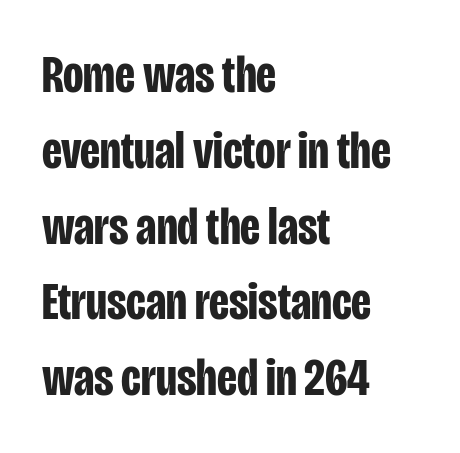
Q: Is the text bold? A: Yes.
Q: Is the text italic (slanted)? A: No, it is upright.
Q: Is the typeface a serif or a sans-serif typeface? A: Sans-serif.
Q: Is the text underlined? A: No.
Q: How is the paragraph aligned? A: Left-aligned.
Q: Is the spacing between letters normal or unusually wide? A: Normal.
Q: Is the spacing between lines tight, normal or loose? A: Normal.
Q: Width (condensed, normal, or wide)? A: Condensed.
Q: Stroke contrast? A: Low.
Q: x-height? A: Large.
Q: Monospaced? A: No.
